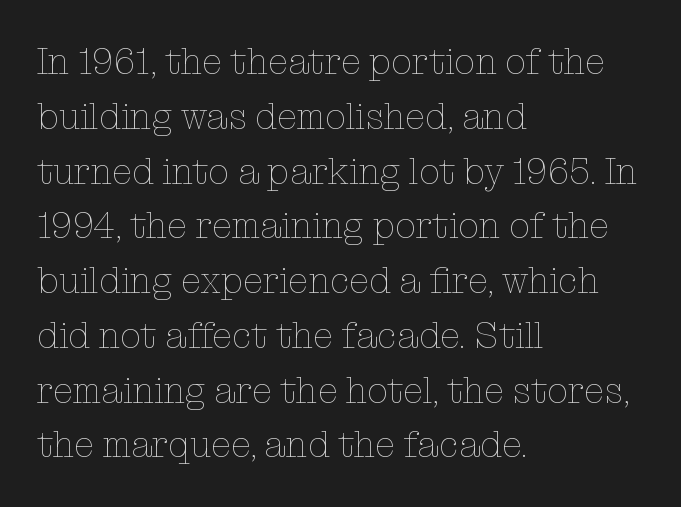
{"italic": "no", "bold": "no", "weight": "thin", "width": "normal", "stroke_contrast": "low", "x_height": "medium", "monospaced": "no", "underline": "no", "align": "left", "line_spacing": "normal", "line_spacing_ratio": 1.48, "letter_spacing": "normal", "letter_spacing_em": 0.0, "glyph_px": 37}
